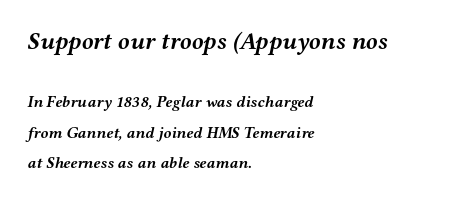
{"italic": "yes", "lean": "right", "slant_degrees": 12, "bold": "yes", "underline": "no", "align": "left", "line_spacing": "loose", "line_spacing_ratio": 1.91, "letter_spacing": "normal", "letter_spacing_em": 0.0, "larger_block": "first", "size_ratio": 1.5, "glyph_px": 24}
